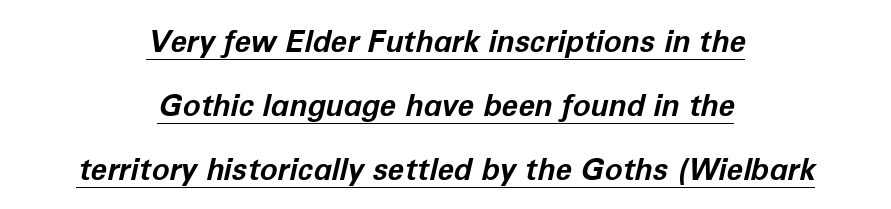
Q: Is the text bold? A: Yes.
Q: Is the text italic (slanted)? A: Yes, it leans right by about 12 degrees.
Q: Is the text underlined? A: Yes.
Q: How is the paragraph aligned? A: Centered.
Q: Is the spacing between letters normal or unusually wide? A: Normal.
Q: Is the spacing between lines tight, normal or loose? A: Loose.
Q: Width (condensed, normal, or wide)? A: Normal.
Q: Stroke contrast? A: Low.
Q: x-height? A: Medium.
Q: Monospaced? A: No.
